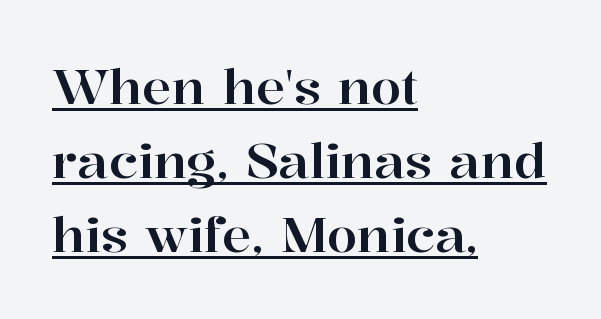
Q: Is the text italic (slanted)? A: No, it is upright.
Q: Is the typeface a serif or a sans-serif typeface? A: Serif.
Q: Is the text underlined? A: Yes.
Q: How is the paragraph aligned? A: Left-aligned.
Q: Is the spacing between letters normal or unusually wide? A: Normal.
Q: Is the spacing between lines tight, normal or loose? A: Normal.
Q: Width (condensed, normal, or wide)? A: Normal.
Q: Stroke contrast? A: High.
Q: x-height? A: Medium.
Q: Monospaced? A: No.
